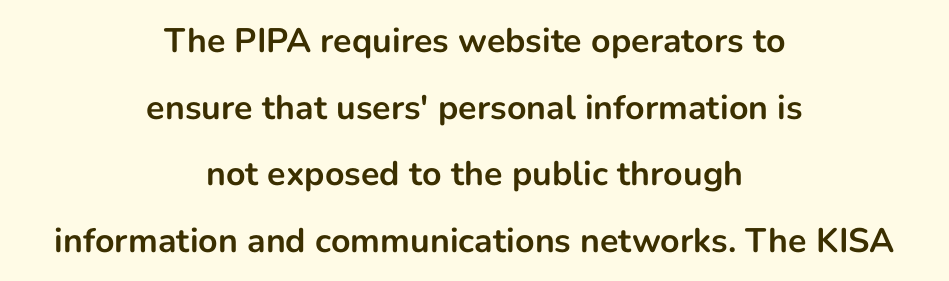
The image shows 34 px bold sans-serif type, upright; set centered, loose line spacing (1.96x), normal letter spacing, not underlined; low stroke contrast and a medium x-height.
